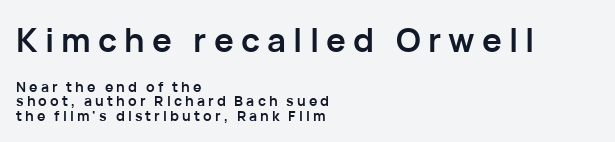
Just letters on the line, the space beneath them empty. Proportional: the letters do not fall into vertical columns. The rendering anchors every line to the left-hand side. Strong, thick strokes mark this as bold type. Check where the strokes stop: nothing finishes them off — pure sans.
